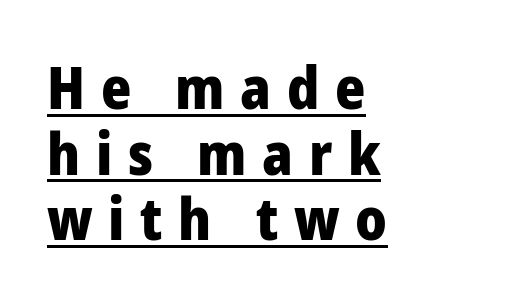
The image shows 58 px heavy sans-serif type, upright; set left-aligned, tight line spacing (1.13x), unusually wide letter spacing (+0.27 em), underlined; low stroke contrast and a medium x-height.
